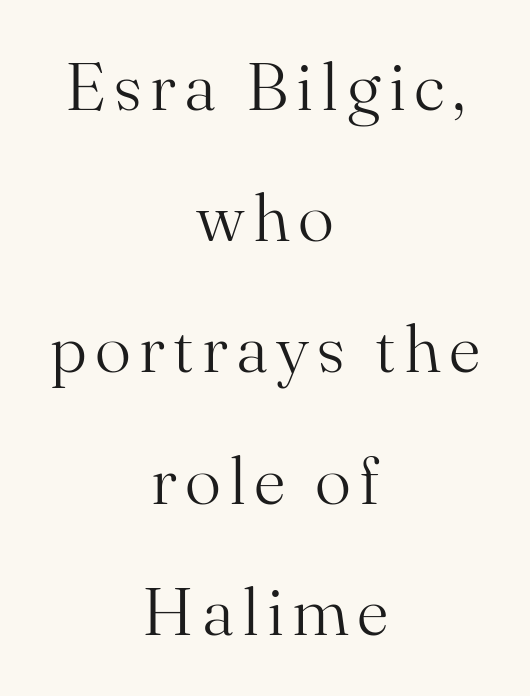
Q: Is the text bold? A: No.
Q: Is the text italic (slanted)? A: No, it is upright.
Q: Is the typeface a serif or a sans-serif typeface? A: Serif.
Q: Is the text underlined? A: No.
Q: How is the paragraph aligned? A: Centered.
Q: Is the spacing between lines tight, normal or loose? A: Loose.
Q: Width (condensed, normal, or wide)? A: Normal.
Q: Stroke contrast? A: Medium.
Q: x-height? A: Small.
Q: Monospaced? A: No.
